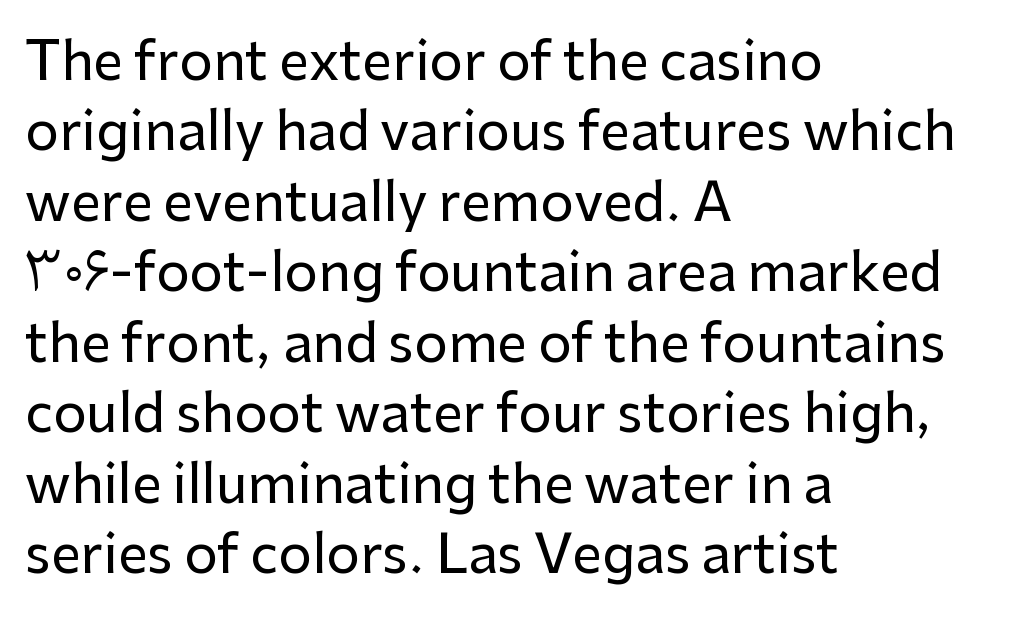
Q: Is the text italic (slanted)? A: No, it is upright.
Q: Is the typeface a serif or a sans-serif typeface? A: Sans-serif.
Q: Is the text underlined? A: No.
Q: How is the paragraph aligned? A: Left-aligned.
Q: Is the spacing between letters normal or unusually wide? A: Normal.
Q: Is the spacing between lines tight, normal or loose? A: Normal.
Q: Width (condensed, normal, or wide)? A: Normal.
Q: Stroke contrast? A: Low.
Q: x-height? A: Medium.
Q: Monospaced? A: No.
